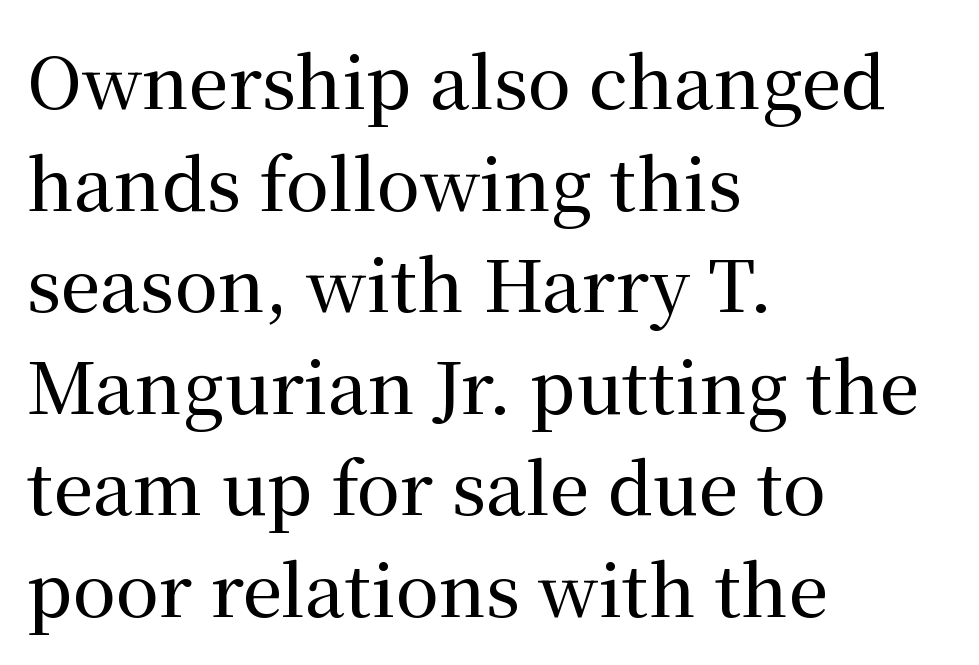
The line texture is even and compact thanks to regular tracking. This sample has the flowing, uneven cadence of proportional lettering. Rule under the text: the space is simply empty. Whoever set this chose a conventional vertical rhythm.
